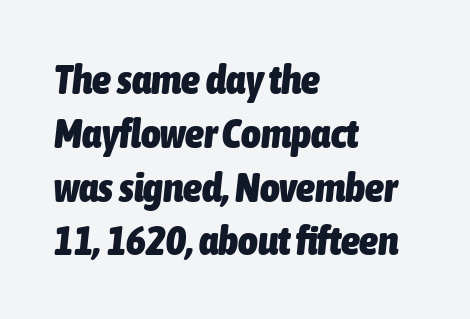
The rendering applies a slant to the glyphs. The baseline area is clear. Is this a fixed-width face? No — the glyphs have proportional, varying widths. Students, this is bold: see how much ink each stroke carries. The rendering uses a moderate line-height, typical for paragraphs. These lines are set flush left with a ragged right edge.
